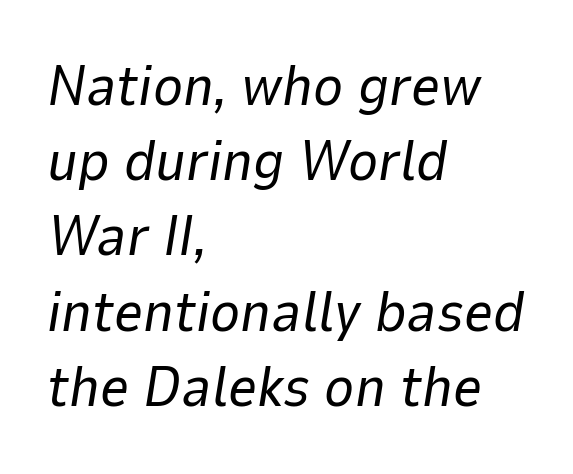
The image shows 57 px regular-weight type, italic (leaning right); set left-aligned, normal line spacing (1.32x), normal letter spacing, not underlined; low stroke contrast and a medium x-height.
